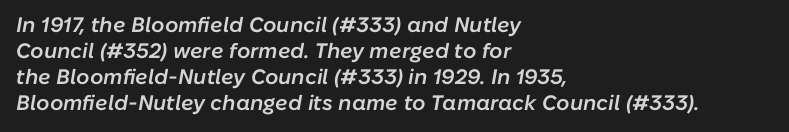
{"italic": "yes", "lean": "right", "slant_degrees": 10, "bold": "semi", "underline": "no", "align": "left", "line_spacing_ratio": 1.24, "letter_spacing": "normal", "letter_spacing_em": 0.0, "glyph_px": 21}
